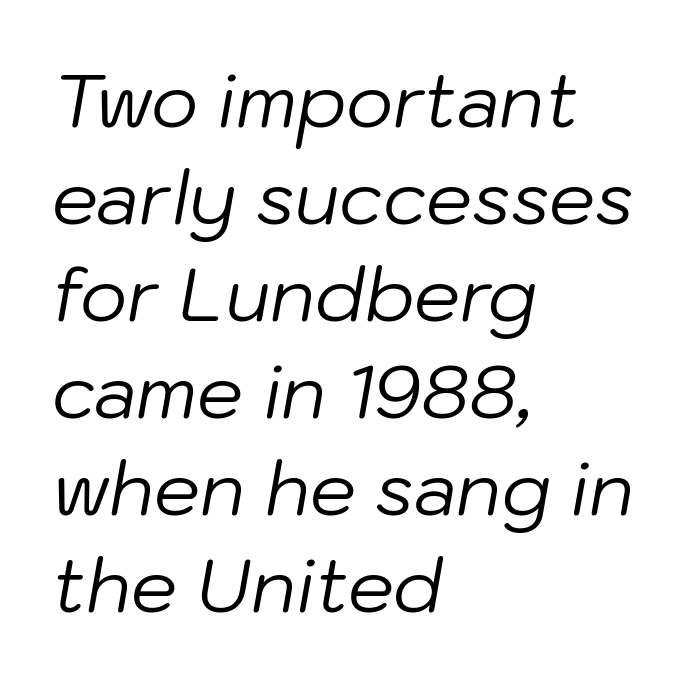
{"italic": "yes", "lean": "right", "slant_degrees": 10, "bold": "no", "weight": "regular", "width": "normal", "stroke_contrast": "low", "x_height": "medium", "monospaced": "no", "underline": "no", "align": "left", "line_spacing": "normal", "line_spacing_ratio": 1.33, "letter_spacing": "normal", "letter_spacing_em": 0.0, "glyph_px": 73}
